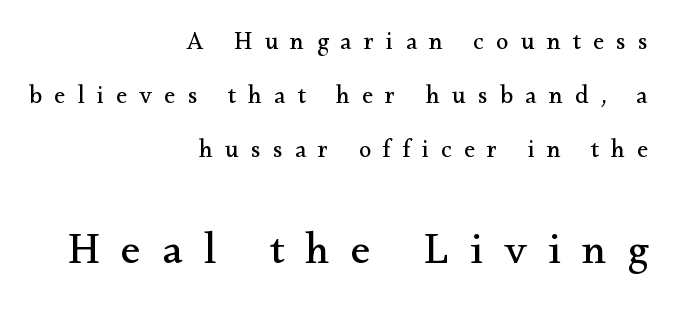
The image shows 44 px regular-weight serif type, upright; set right-aligned, loose line spacing (2.16x), unusually wide letter spacing (+0.49 em), not underlined; the second (bottom) block is 1.76x larger; medium stroke contrast and a small x-height.
